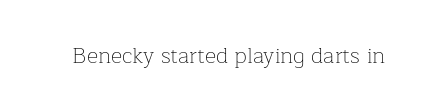
Q: Is the text bold? A: No.
Q: Is the text italic (slanted)? A: No, it is upright.
Q: Is the text underlined? A: No.
Q: Is the spacing between letters normal or unusually wide? A: Normal.
